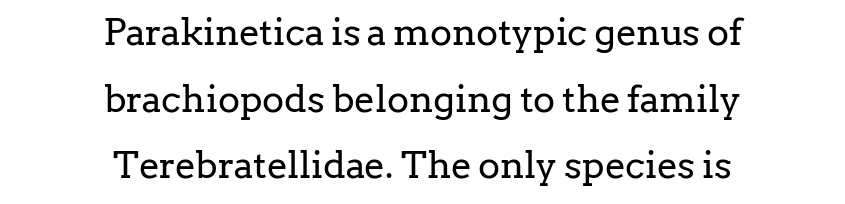
The image shows 37 px regular-weight serif type, upright; set centered, line spacing 1.8x, normal letter spacing, not underlined; low stroke contrast and a medium x-height.
